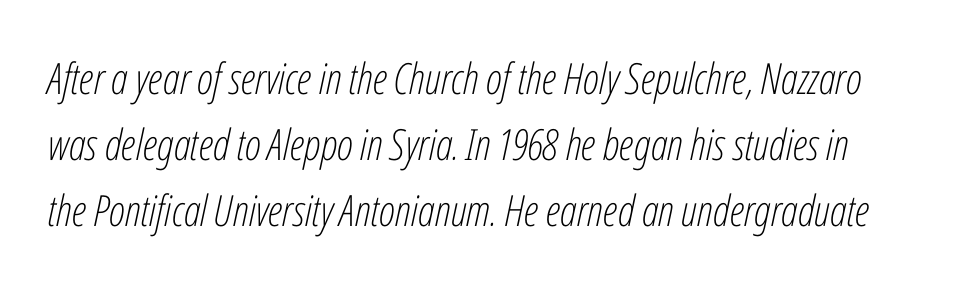
The image shows 43 px light, condensed type, italic (leaning right); set normal line spacing (1.54x), normal letter spacing, not underlined; low stroke contrast and a medium x-height.
